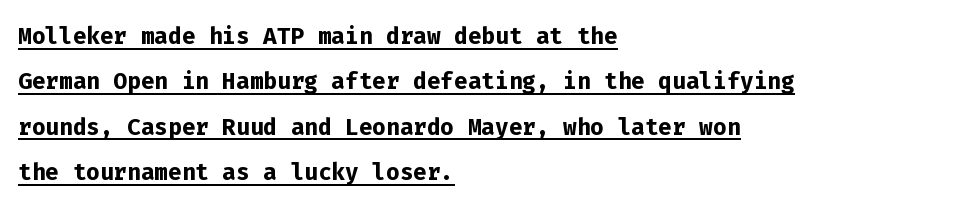
Like a heading marked for emphasis, these lines bear an underscore. Here the designer chose a console-style face with uniform glyph widths. Look at the bottom of the vertical strokes: they stop flat, with no serifs. This is the regular roman posture of the typeface. Stroke thickness is high; the sample reads as a true bold.
